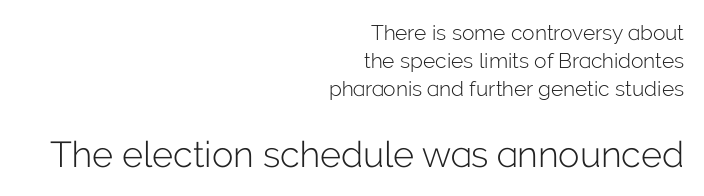
Rows of type keep a routine distance in the vertical direction. The lettering stays uniformly vertical, giving the passage a roman look. Here the designer chose a conventional face with non-uniform glyph widths. Serifs: no, the terminals of the letterforms are clean.
